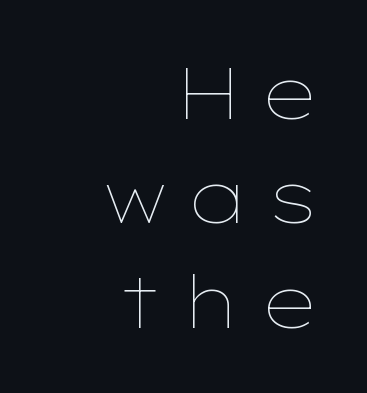
Think of a printed novel: that variable character pitch is what you see here. Every stem runs plumb, perpendicular to the baseline. Visually the block forms a straight wall on the right and a jagged coastline on the left. This sample uses expanded letter spacing, leaving extra air between glyphs. The weight would be labelled regular, book, light, or lighter still.
